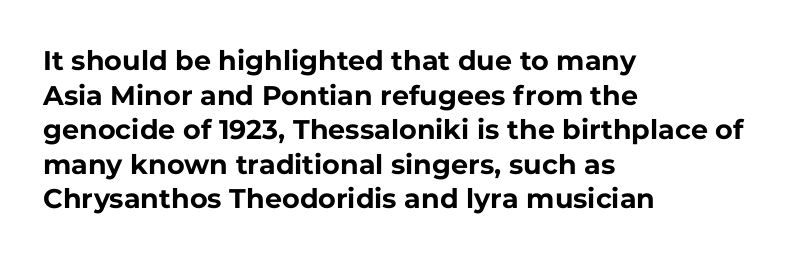
The image shows 27 px bold type, upright; set left-aligned, normal line spacing (1.28x), normal letter spacing, not underlined.
